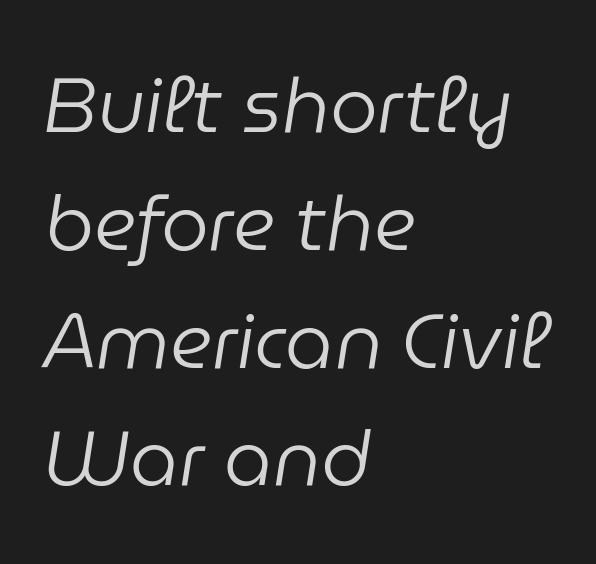
Observe the lean: these are italic letterforms. The rendering uses natural spacing where letterforms have individual widths. Descenders hang freely into open space. The lines in this sample share a left origin and differ only in where they stop. Stem width sits at or under what a default text font uses.
